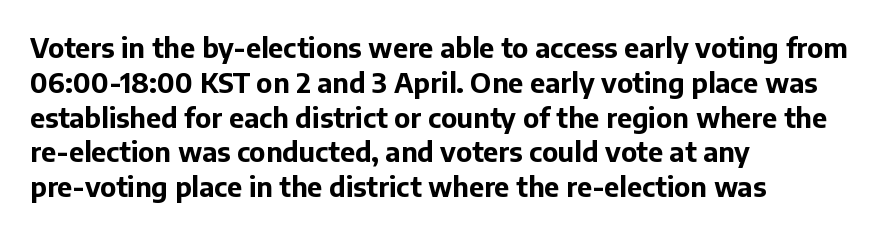
{"italic": "no", "bold": "yes", "underline": "no", "align": "left", "line_spacing": "normal", "line_spacing_ratio": 1.29, "letter_spacing": "normal", "letter_spacing_em": 0.0, "glyph_px": 27}
